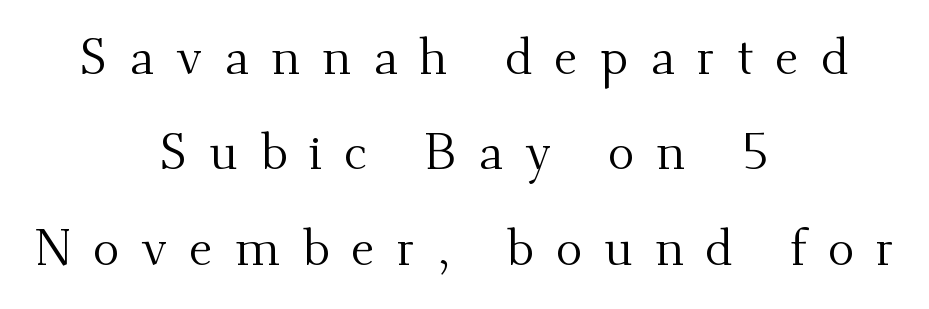
{"serif": "yes", "italic": "no", "bold": "no", "weight": "regular", "width": "normal", "stroke_contrast": "medium", "x_height": "small", "monospaced": "no", "underline": "no", "align": "center", "line_spacing": "loose", "line_spacing_ratio": 1.91, "letter_spacing": "wide", "letter_spacing_em": 0.44, "glyph_px": 50}
